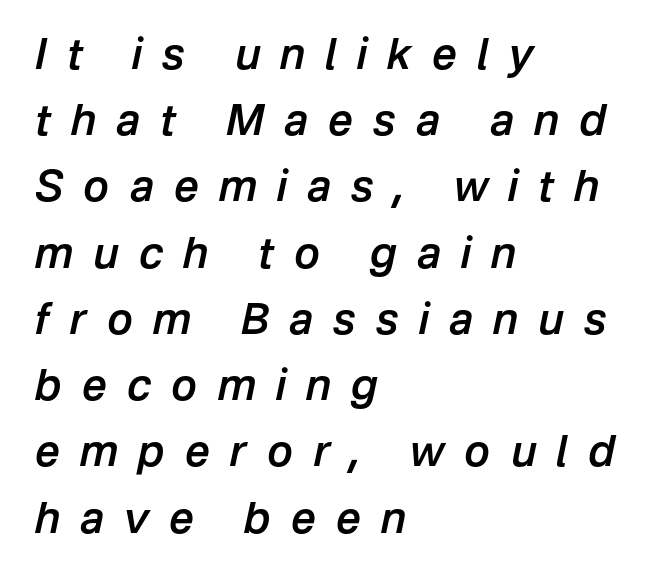
Q: Is the text bold? A: Semi-bold.
Q: Is the text italic (slanted)? A: Yes, it leans right by about 12 degrees.
Q: Is the text underlined? A: No.
Q: How is the paragraph aligned? A: Left-aligned.
Q: Is the spacing between letters normal or unusually wide? A: Unusually wide.
Q: Is the spacing between lines tight, normal or loose? A: Normal.
Q: Width (condensed, normal, or wide)? A: Normal.
Q: Stroke contrast? A: Low.
Q: x-height? A: Medium.
Q: Monospaced? A: No.
